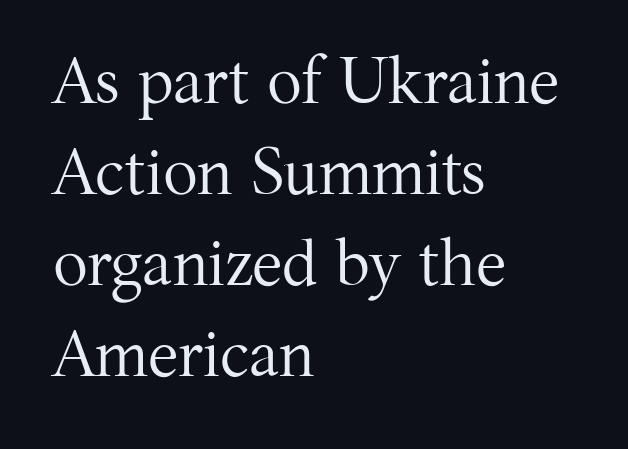
{"serif": "yes", "italic": "no", "bold": "no", "weight": "regular", "width": "normal", "stroke_contrast": "medium", "x_height": "medium", "monospaced": "no", "underline": "no", "align": "left", "line_spacing": "normal", "line_spacing_ratio": 1.4, "letter_spacing": "normal", "letter_spacing_em": 0.0, "glyph_px": 65}
